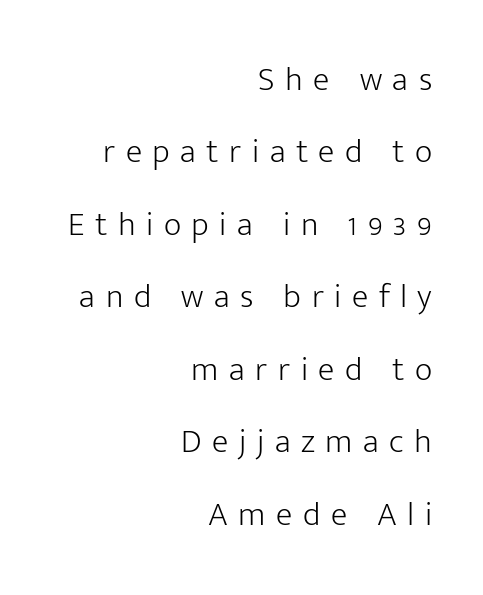
{"serif": "no", "italic": "no", "bold": "no", "weight": "light", "width": "normal", "stroke_contrast": "low", "x_height": "medium", "monospaced": "no", "underline": "no", "align": "right", "line_spacing": "loose", "line_spacing_ratio": 2.13, "letter_spacing": "wide", "letter_spacing_em": 0.31, "glyph_px": 34}
